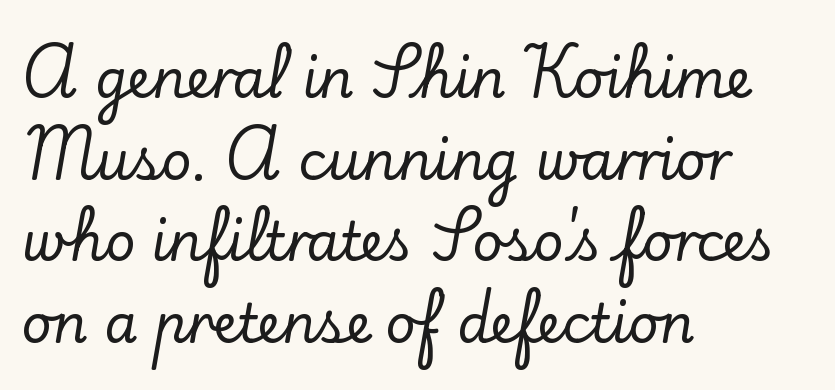
Q: Is the text italic (slanted)? A: Yes.
Q: Is the typeface a serif or a sans-serif typeface? A: Serif.
Q: Is the text underlined? A: No.
Q: How is the paragraph aligned? A: Left-aligned.
Q: Is the spacing between letters normal or unusually wide? A: Normal.
Q: Is the spacing between lines tight, normal or loose? A: Normal.
Q: Width (condensed, normal, or wide)? A: Normal.
Q: Stroke contrast? A: Low.
Q: x-height? A: Small.
Q: Monospaced? A: No.
